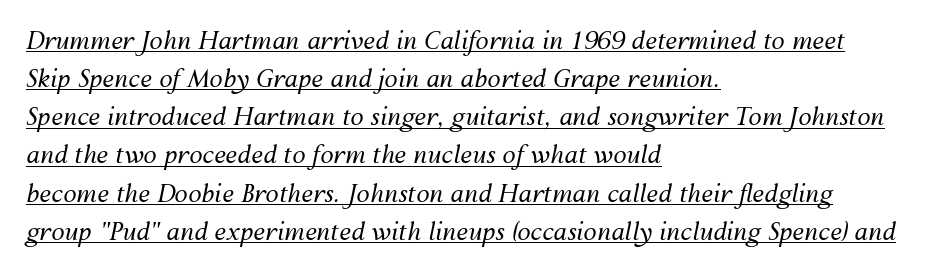
{"italic": "yes", "lean": "right", "slant_degrees": 12, "bold": "no", "underline": "yes", "align": "left", "line_spacing": "normal", "line_spacing_ratio": 1.59, "letter_spacing": "normal", "letter_spacing_em": 0.0, "glyph_px": 24}
